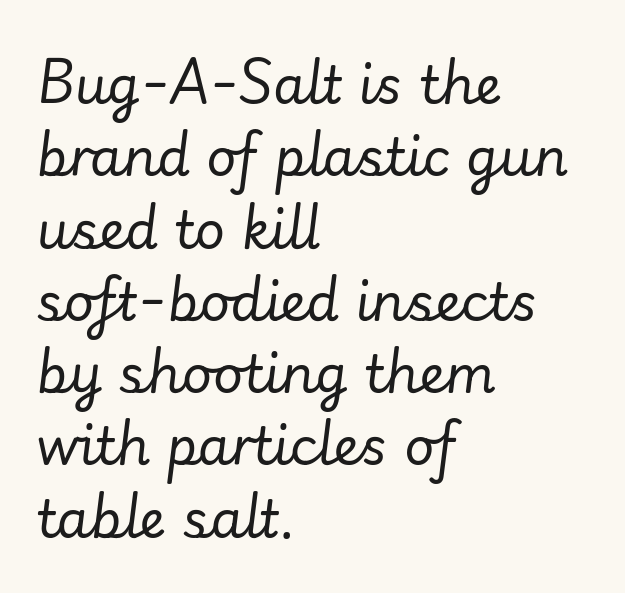
Students, note that the glyphs here touch the page at normal intervals. The typesetting does not lean heavy: it is not bold. Varying glyph widths throughout — classic text-font behaviour. Words float on clear page, feet unadorned. The passage shown leans; its letterforms are oblique. Typeset ragged right — the left edge is the straight one.
